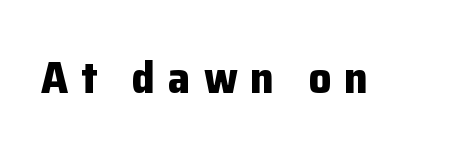
{"serif": "no", "italic": "no", "bold": "yes", "weight": "bold", "width": "normal", "stroke_contrast": "low", "x_height": "medium", "monospaced": "no", "underline": "no", "letter_spacing": "wide", "letter_spacing_em": 0.28, "glyph_px": 45}
